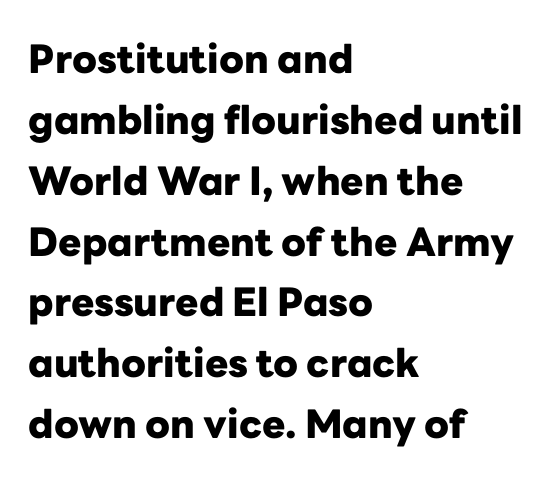
The image shows 39 px heavy sans-serif type, upright; set left-aligned, normal line spacing (1.56x), normal letter spacing, not underlined; low stroke contrast and a medium x-height.
